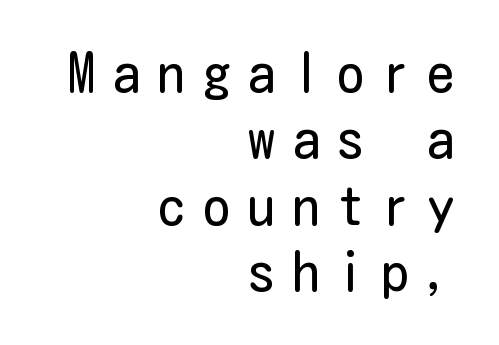
Q: Is the text bold? A: No.
Q: Is the text italic (slanted)? A: No, it is upright.
Q: Is the typeface a serif or a sans-serif typeface? A: Sans-serif.
Q: Is the text underlined? A: No.
Q: How is the paragraph aligned? A: Right-aligned.
Q: Is the spacing between letters normal or unusually wide? A: Unusually wide.
Q: Width (condensed, normal, or wide)? A: Condensed.
Q: Stroke contrast? A: Low.
Q: x-height? A: Medium.
